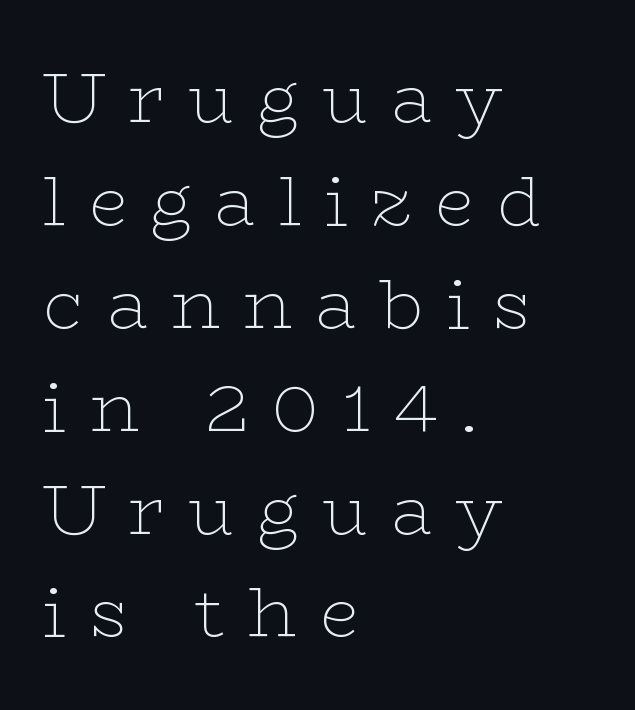
You could not count columns in this text — the font is proportionally spaced. The font sits on the lighter half of the weight spectrum, regular included. Every character sits straight up, as roman type does. Each new line begins a customary step beneath the previous one.
